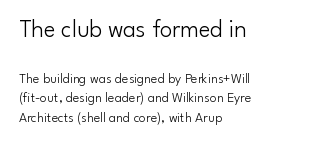
Q: Is the text bold? A: No.
Q: Is the text italic (slanted)? A: No, it is upright.
Q: Is the text underlined? A: No.
Q: How is the paragraph aligned? A: Left-aligned.
Q: Is the spacing between letters normal or unusually wide? A: Normal.
Q: Is the spacing between lines tight, normal or loose? A: Normal.
Q: Which block of text is set in a larger size, the first (top) or the second (bottom)? A: The first (top) one.
